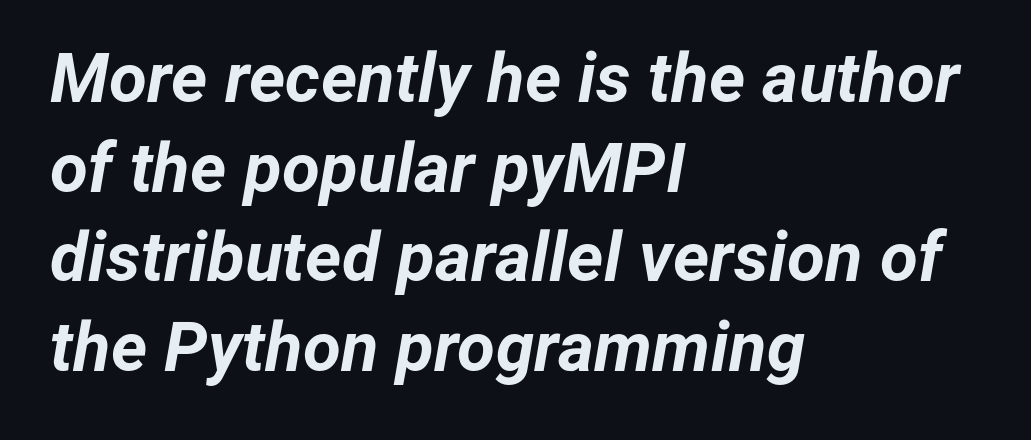
Q: Is the text bold? A: Yes.
Q: Is the text italic (slanted)? A: Yes, it leans right by about 12 degrees.
Q: Is the text underlined? A: No.
Q: How is the paragraph aligned? A: Left-aligned.
Q: Is the spacing between letters normal or unusually wide? A: Normal.
Q: Is the spacing between lines tight, normal or loose? A: Normal.
Q: Width (condensed, normal, or wide)? A: Normal.
Q: Stroke contrast? A: Low.
Q: x-height? A: Medium.
Q: Monospaced? A: No.
